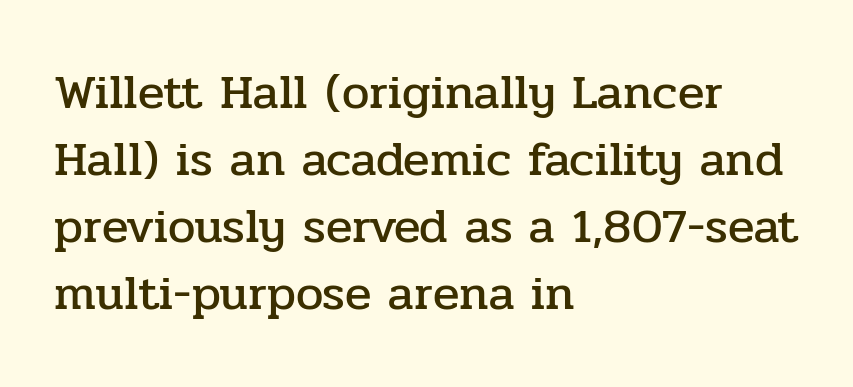
These lines are rendered in a variable-pitch font. A typesetter would call this zero additional tracking. Bare-footed words on every line. Vertical strokes here are truly vertical.
